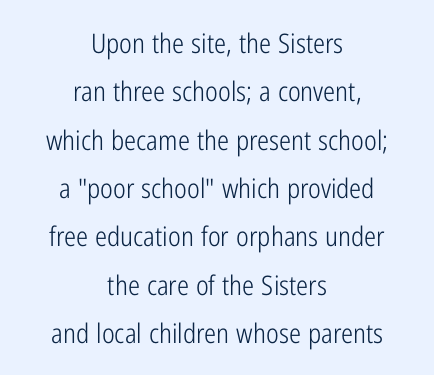
Default kerning and tracking; the words read as compact shapes. Type without underlining. Weight: in the light-to-regular range. Teacher's note: observe the equal gaps on both sides — that is centered alignment. The specimen reads as upright at a glance.
